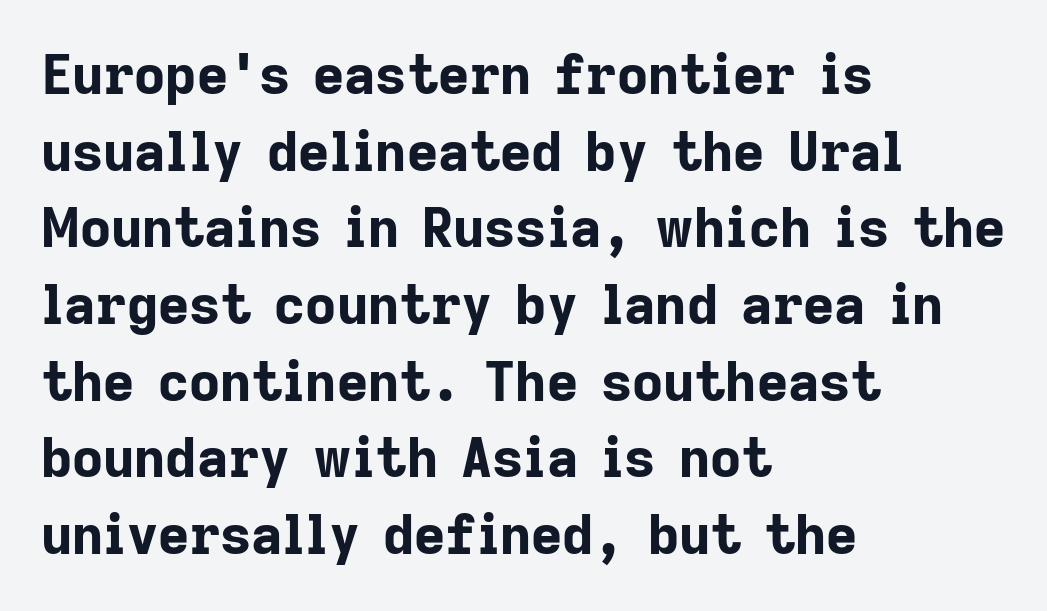
The image shows 54 px bold sans-serif type, upright; set left-aligned, normal line spacing (1.42x), normal letter spacing, not underlined; low stroke contrast and a medium x-height.
